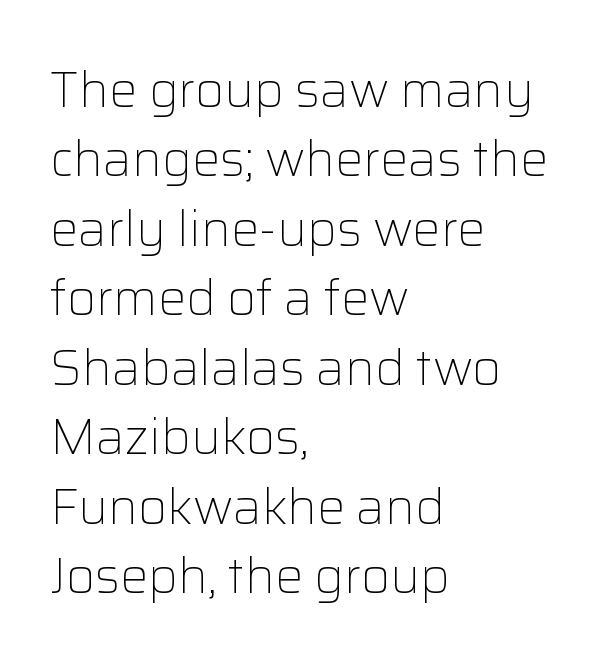
The image shows 50 px light sans-serif type, upright; set left-aligned, normal line spacing (1.39x), normal letter spacing, not underlined; low stroke contrast and a medium x-height.
